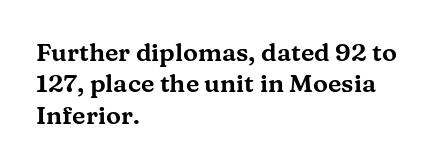
{"italic": "no", "underline": "no", "align": "left", "line_spacing": "normal", "line_spacing_ratio": 1.26, "letter_spacing": "normal", "letter_spacing_em": 0.0, "glyph_px": 25}
